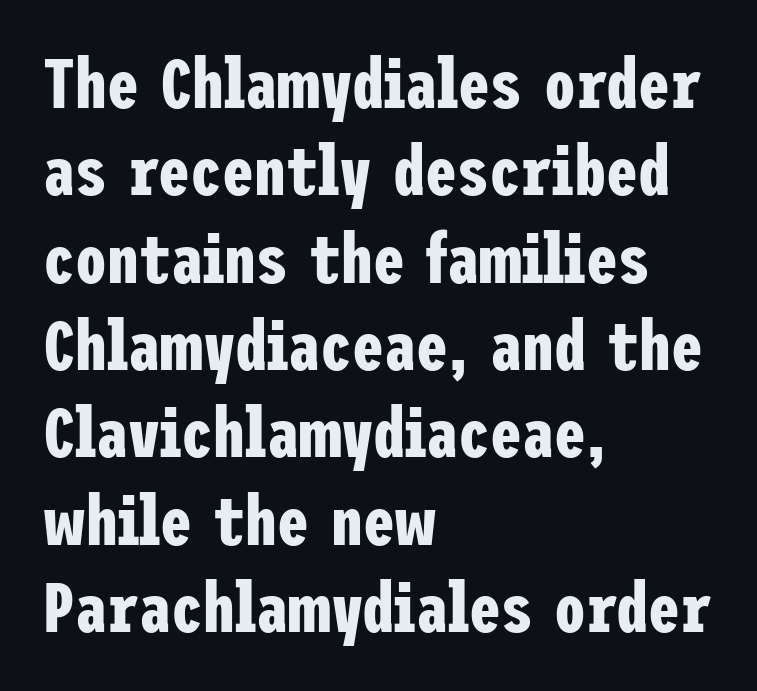
The image shows 71 px bold, condensed sans-serif type, upright; set left-aligned, line spacing 1.23x, normal letter spacing, not underlined; low stroke contrast and a medium x-height.
